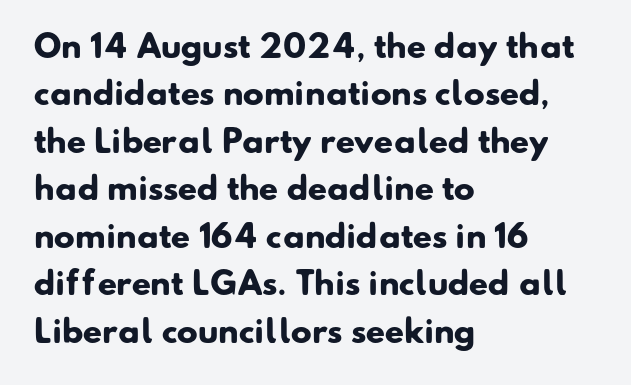
The image shows 31 px heavy sans-serif type; set left-aligned, normal line spacing (1.53x), normal letter spacing, not underlined; low stroke contrast and a small x-height.
